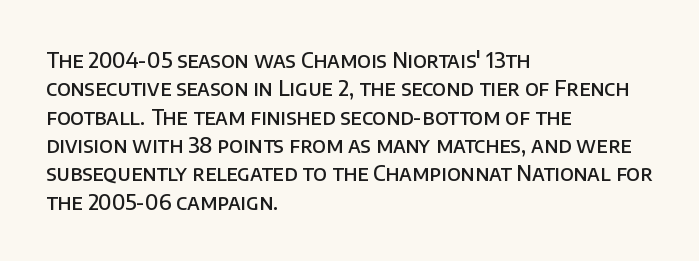
{"italic": "no", "bold": "semi", "underline": "no", "align": "left", "line_spacing": "normal", "line_spacing_ratio": 1.35, "letter_spacing": "normal", "letter_spacing_em": 0.0, "glyph_px": 21}
